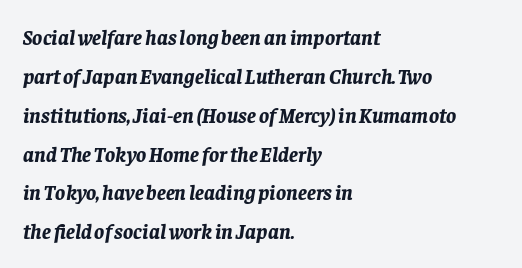
{"italic": "yes", "lean": "right", "slant_degrees": 8, "bold": "yes", "underline": "no", "align": "left", "line_spacing_ratio": 1.85, "letter_spacing": "normal", "letter_spacing_em": 0.0, "glyph_px": 21}
